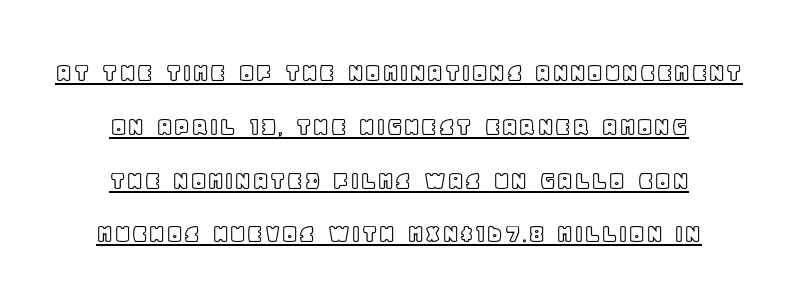
Q: Is the text italic (slanted)? A: No, it is upright.
Q: Is the text underlined? A: Yes.
Q: How is the paragraph aligned? A: Centered.
Q: Is the spacing between letters normal or unusually wide? A: Normal.
Q: Is the spacing between lines tight, normal or loose? A: Loose.
Q: Width (condensed, normal, or wide)? A: Normal.
Q: x-height? A: Large.
Q: Monospaced? A: No.
